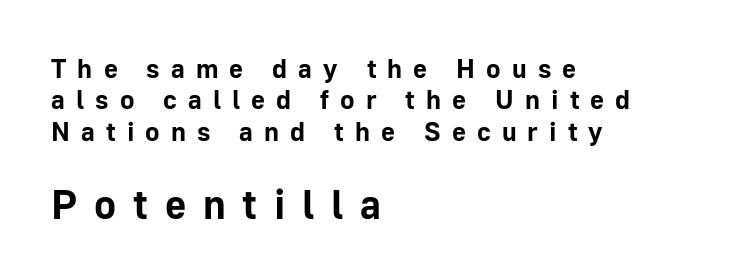
Q: Is the text bold? A: Yes.
Q: Is the text italic (slanted)? A: No, it is upright.
Q: Is the typeface a serif or a sans-serif typeface? A: Sans-serif.
Q: Is the text underlined? A: No.
Q: How is the paragraph aligned? A: Left-aligned.
Q: Is the spacing between letters normal or unusually wide? A: Unusually wide.
Q: Which block of text is set in a larger size, the first (top) or the second (bottom)? A: The second (bottom) one.
Q: Width (condensed, normal, or wide)? A: Normal.
Q: Stroke contrast? A: Low.
Q: x-height? A: Medium.
Q: Monospaced? A: No.
